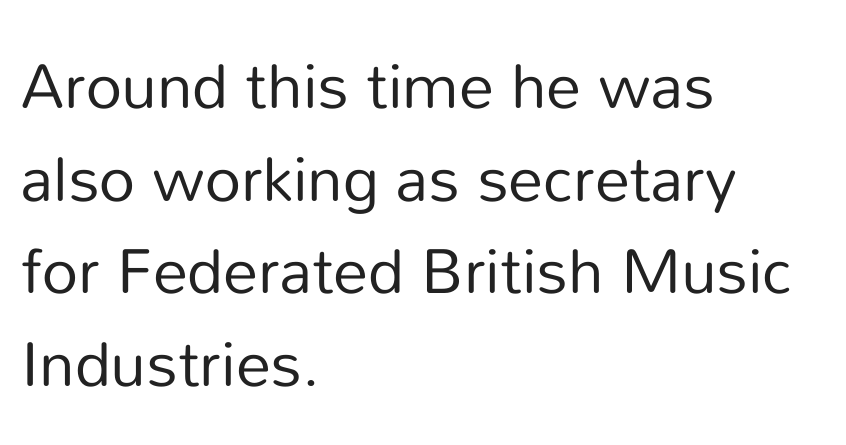
The horizontal fit of the characters is conventional and even. A classic flush-left, rag-right setting is used for this passage. Words float on clear page, feet unadorned. Ascenders rise straight up at ninety degrees.
